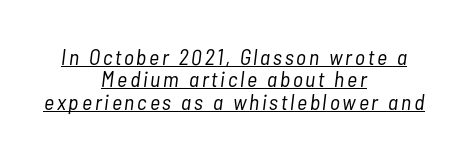
Q: Is the text bold? A: No.
Q: Is the text italic (slanted)? A: Yes, it leans right by about 7 degrees.
Q: Is the text underlined? A: Yes.
Q: How is the paragraph aligned? A: Centered.
Q: Is the spacing between lines tight, normal or loose? A: Tight.
